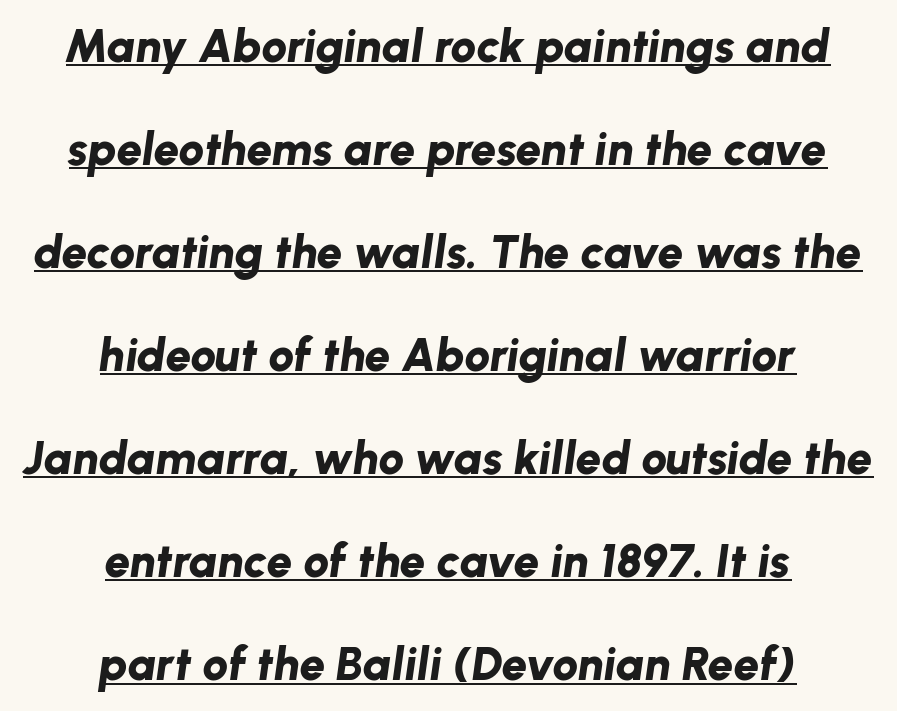
These words are printed bold, with thick strokes throughout. Is this a fixed-width face? No — the glyphs have proportional, varying widths. The text carries the slant typical of an italic or oblique font. Notice how the passage keeps no hard edge, just a central spine. Students, observe: this is what heavily led, spacious text looks like. What decoration does the sample have? An underline.
